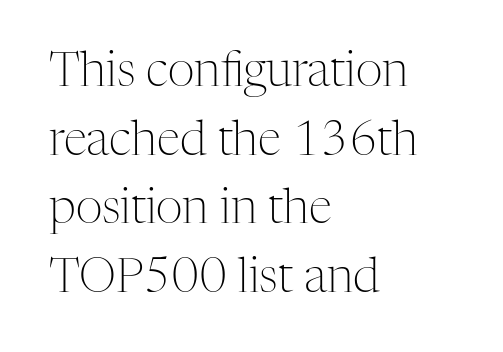
One-word summary of the alignment: left. The passage shown is typed in a proportional face where columns would drift. These lines keep a tight, regular rhythm from letter to letter. Underline: absent. Normally led — the rows are evenly, conventionally spaced. Observe the serifs anchoring each vertical stroke in this sample.
